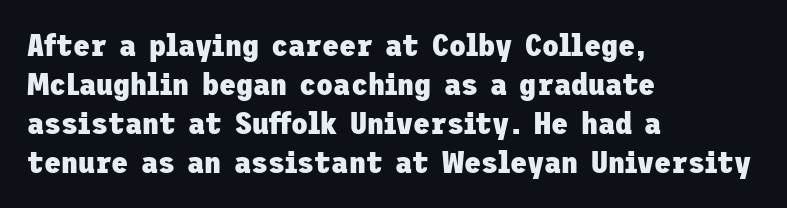
The typography opts for an upright posture over an oblique one. This rendering leaves character spacing at its baseline value. Any mark beneath the type? The region is blank. Is the type bold? Yes — the strokes are clearly thick and heavy. Classification — sans serif.
